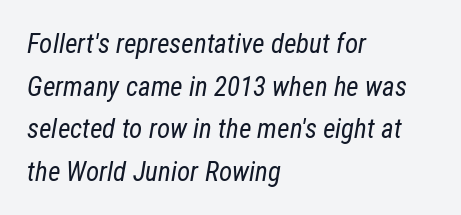
{"italic": "yes", "lean": "right", "slant_degrees": 12, "bold": "no", "underline": "no", "align": "left", "line_spacing": "normal", "line_spacing_ratio": 1.58, "letter_spacing": "normal", "letter_spacing_em": 0.0, "glyph_px": 27}
